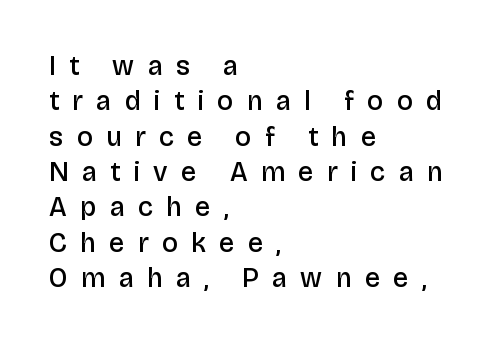
{"italic": "no", "bold": "semi", "underline": "no", "align": "left", "line_spacing": "normal", "line_spacing_ratio": 1.31, "letter_spacing": "wide", "letter_spacing_em": 0.5, "glyph_px": 27}
